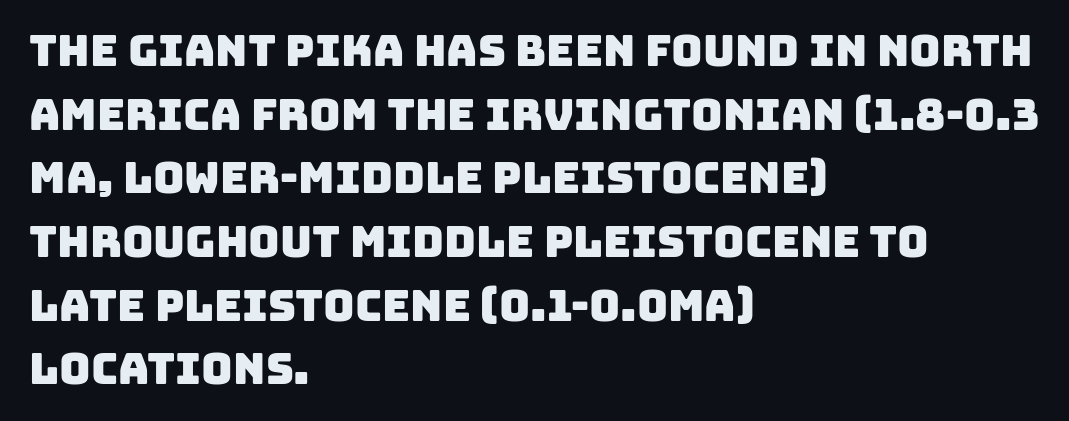
{"serif": "no", "width": "normal", "stroke_contrast": "low", "x_height": "large", "monospaced": "no", "underline": "no", "align": "left", "line_spacing": "normal", "line_spacing_ratio": 1.48, "letter_spacing": "normal", "letter_spacing_em": 0.0, "glyph_px": 43}
